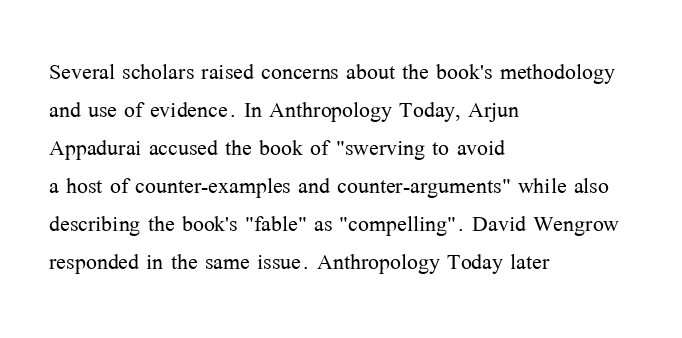
A typesetter would call this proportional, since set widths differ per character. Evenly set lines give the paragraph a standard silhouette. The passage shown is not bold in any degree. The horizontal fit of the characters is conventional and even.
